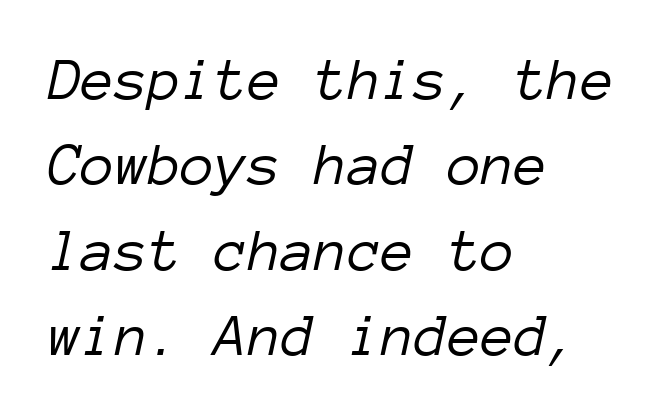
The face used here is monospaced, like something from a code editor. The line-height multiplier appears to be the usual default. In terms of posture, this sample is oblique. Beneath every word, the page is bare. Is the block centered? No — it sits flush against the left margin. The tracking reads as untouched default to a designer's eye.
